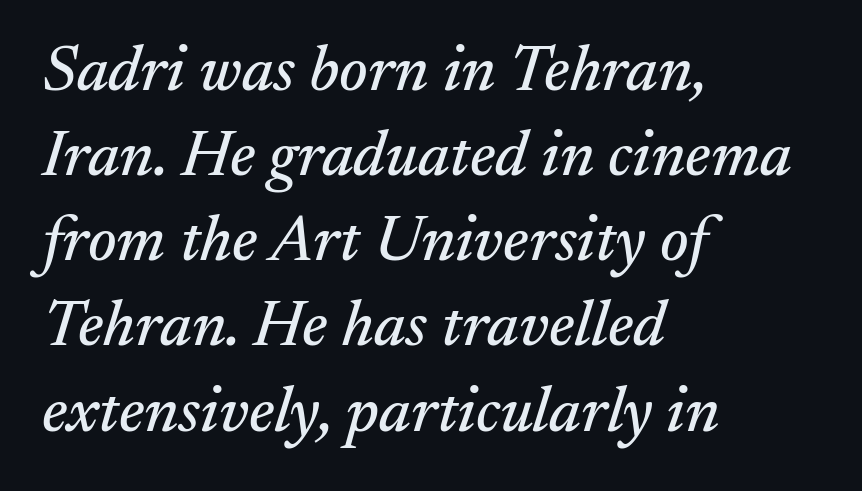
The image shows 65 px serif type, italic (leaning right); set left-aligned, normal line spacing (1.31x), normal letter spacing, not underlined; medium stroke contrast and a small x-height.
